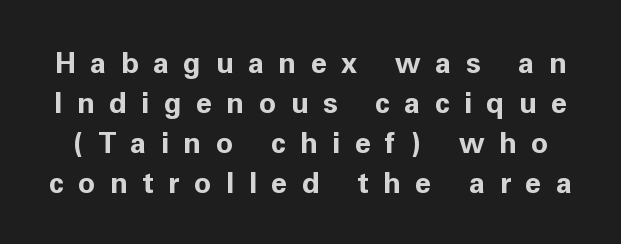
{"serif": "no", "italic": "no", "bold": "yes", "weight": "bold", "width": "normal", "stroke_contrast": "low", "x_height": "medium", "monospaced": "no", "underline": "no", "line_spacing": "normal", "line_spacing_ratio": 1.38, "letter_spacing": "wide", "letter_spacing_em": 0.5, "glyph_px": 29}
